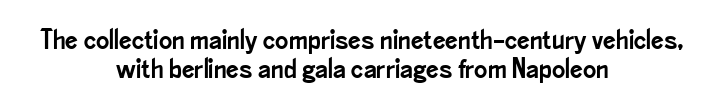
The image shows 28 px condensed sans-serif type, upright; set centered, tight line spacing (1.05x), normal letter spacing, not underlined; low stroke contrast and a small x-height.
